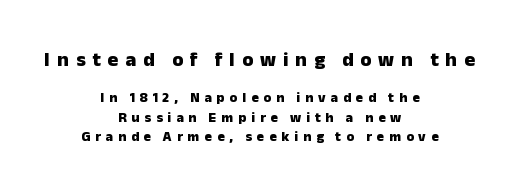
Q: Is the text bold? A: Yes.
Q: Is the text italic (slanted)? A: No, it is upright.
Q: Is the text underlined? A: No.
Q: How is the paragraph aligned? A: Centered.
Q: Is the spacing between letters normal or unusually wide? A: Unusually wide.
Q: Is the spacing between lines tight, normal or loose? A: Normal.
Q: Which block of text is set in a larger size, the first (top) or the second (bottom)? A: The first (top) one.
